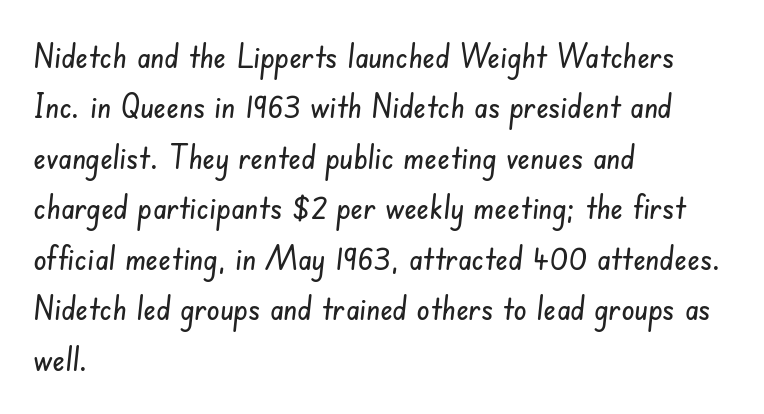
Q: Is the typeface a serif or a sans-serif typeface? A: Sans-serif.
Q: Is the text underlined? A: No.
Q: How is the paragraph aligned? A: Left-aligned.
Q: Is the spacing between letters normal or unusually wide? A: Normal.
Q: Is the spacing between lines tight, normal or loose? A: Normal.
Q: Width (condensed, normal, or wide)? A: Condensed.
Q: Stroke contrast? A: Low.
Q: x-height? A: Small.
Q: Monospaced? A: No.
